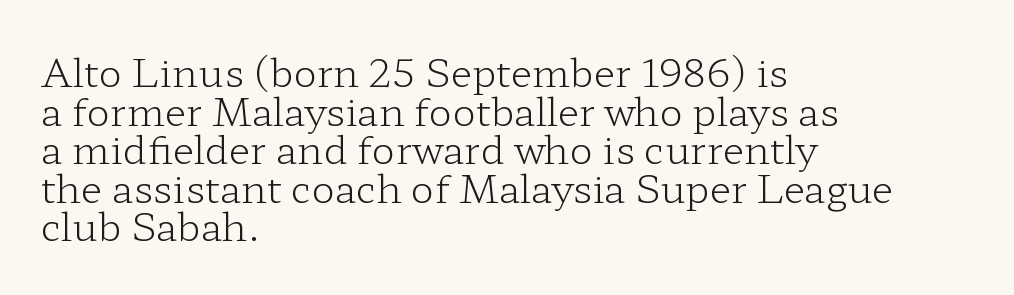
The image shows 39 px light, wide serif type, upright; set left-aligned, tight line spacing (0.99x), normal letter spacing, not underlined; low stroke contrast and a medium x-height.
